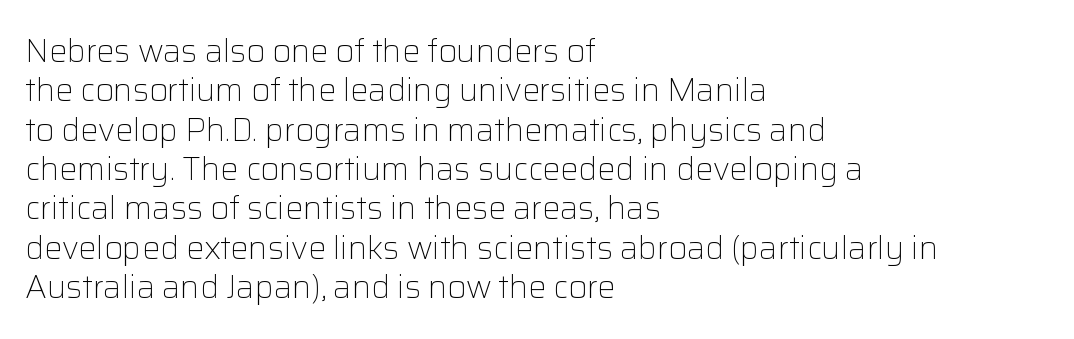
Q: Is the text bold? A: No.
Q: Is the text italic (slanted)? A: No, it is upright.
Q: Is the typeface a serif or a sans-serif typeface? A: Sans-serif.
Q: Is the text underlined? A: No.
Q: How is the paragraph aligned? A: Left-aligned.
Q: Is the spacing between letters normal or unusually wide? A: Normal.
Q: Width (condensed, normal, or wide)? A: Normal.
Q: Stroke contrast? A: Low.
Q: x-height? A: Medium.
Q: Monospaced? A: No.
